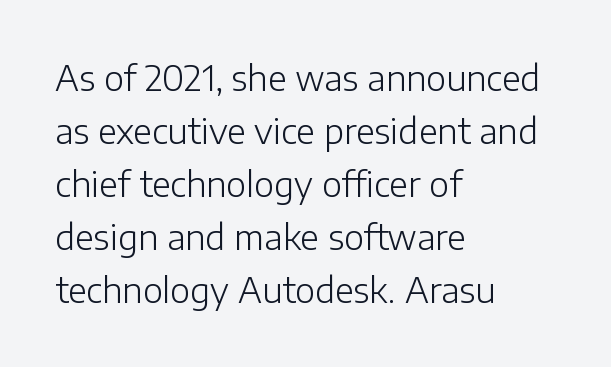
{"serif": "no", "italic": "no", "bold": "no", "weight": "light", "width": "normal", "stroke_contrast": "low", "x_height": "medium", "monospaced": "no", "underline": "no", "align": "left", "line_spacing": "normal", "line_spacing_ratio": 1.56, "letter_spacing": "normal", "letter_spacing_em": 0.0, "glyph_px": 34}
